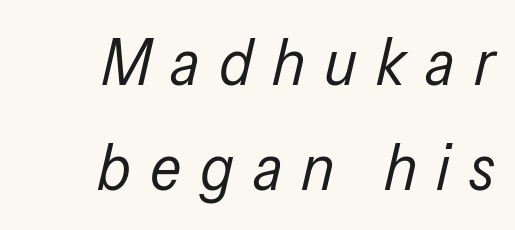
You can tell it's italic because the verticals aren't actually vertical. In CSS terms this would be text-align: right. What's the leading like? Ordinary, nothing unusual. Characters follow at a spacing far wider than the type designer built in. The rendering uses natural spacing where letterforms have individual widths.
